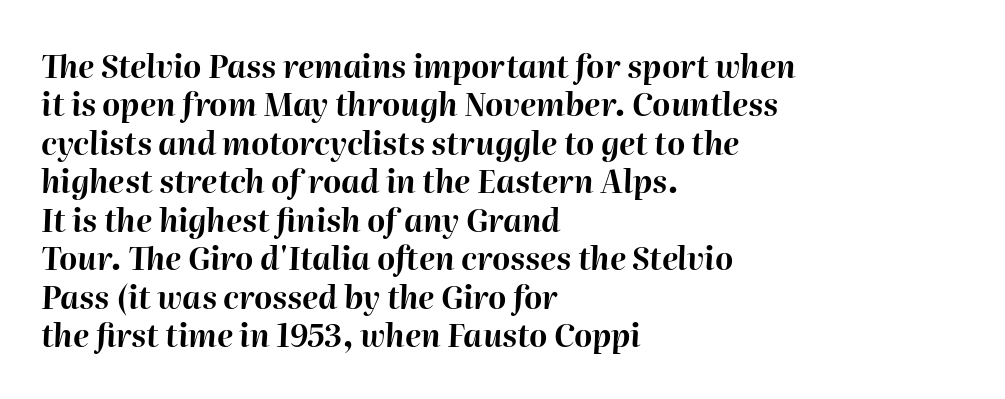
{"italic": "yes", "lean": "right", "slant_degrees": 2, "bold": "yes", "weight": "bold", "width": "normal", "stroke_contrast": "high", "x_height": "medium", "monospaced": "no", "underline": "no", "align": "left", "line_spacing_ratio": 1.24, "letter_spacing": "normal", "letter_spacing_em": 0.0, "glyph_px": 31}
